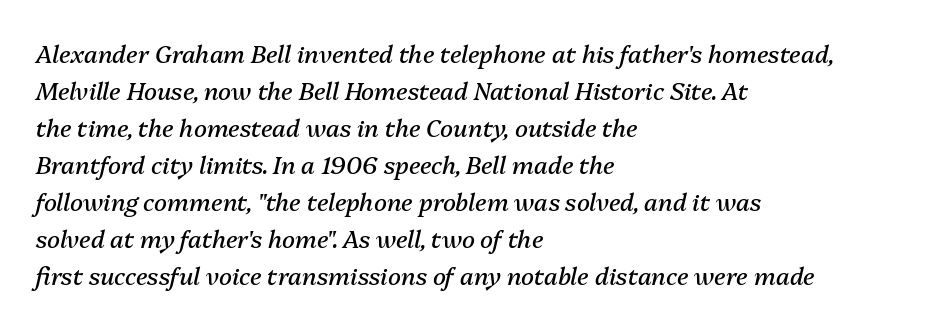
Q: Is the text bold? A: No.
Q: Is the text italic (slanted)? A: Yes, it leans right by about 13 degrees.
Q: Is the text underlined? A: No.
Q: How is the paragraph aligned? A: Left-aligned.
Q: Is the spacing between letters normal or unusually wide? A: Normal.
Q: Is the spacing between lines tight, normal or loose? A: Normal.
